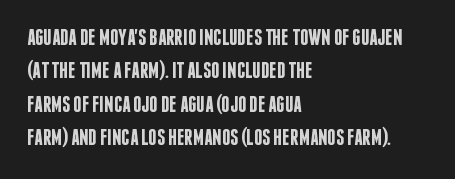
Q: Is the text bold? A: Semi-bold.
Q: Is the text italic (slanted)? A: No, it is upright.
Q: Is the text underlined? A: No.
Q: How is the paragraph aligned? A: Left-aligned.
Q: Is the spacing between letters normal or unusually wide? A: Normal.
Q: Is the spacing between lines tight, normal or loose? A: Normal.
